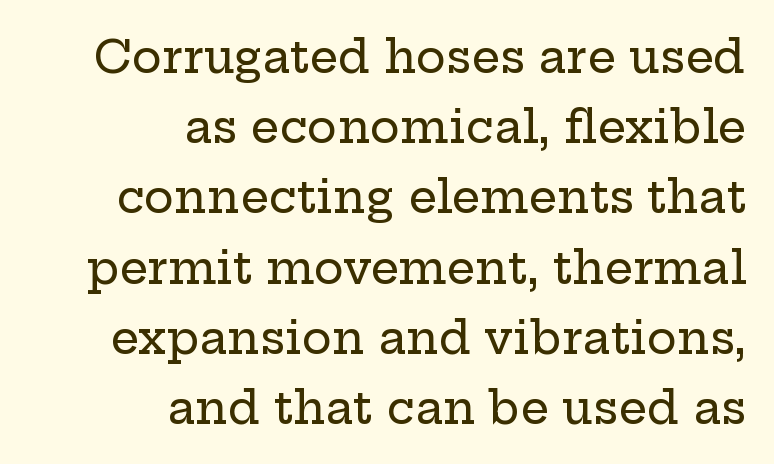
The letters sit at their default tracking, neither squeezed nor spread. Is there much room between lines? A standard amount, neither cramped nor airy. Check under the words: just untouched page. Does the type have serifs? Yes, each stem ends in a small foot. The letters advance in unequal steps, a hallmark of proportional type. Horizontally, the lines are justified to the trailing edge only.
